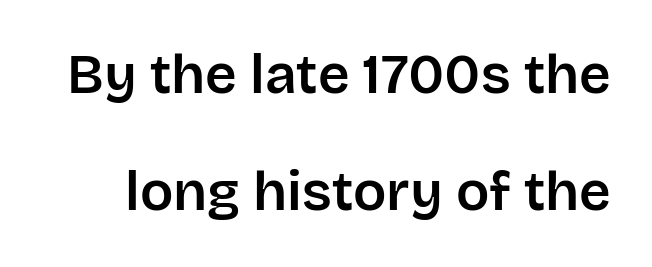
Q: Is the text italic (slanted)? A: No, it is upright.
Q: Is the typeface a serif or a sans-serif typeface? A: Sans-serif.
Q: Is the text underlined? A: No.
Q: Is the spacing between letters normal or unusually wide? A: Normal.
Q: Is the spacing between lines tight, normal or loose? A: Loose.
Q: Width (condensed, normal, or wide)? A: Normal.
Q: Stroke contrast? A: Low.
Q: x-height? A: Large.
Q: Monospaced? A: No.
